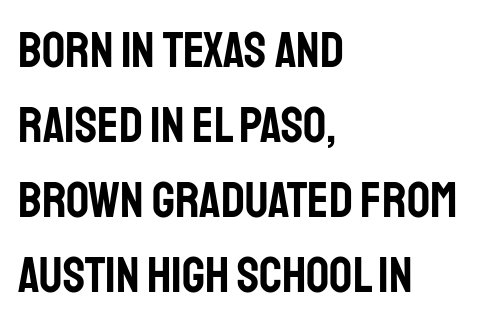
Q: Is the text italic (slanted)? A: No, it is upright.
Q: Is the typeface a serif or a sans-serif typeface? A: Sans-serif.
Q: Is the text underlined? A: No.
Q: How is the paragraph aligned? A: Left-aligned.
Q: Is the spacing between letters normal or unusually wide? A: Normal.
Q: Is the spacing between lines tight, normal or loose? A: Normal.
Q: Width (condensed, normal, or wide)? A: Condensed.
Q: Stroke contrast? A: Low.
Q: x-height? A: Large.
Q: Monospaced? A: No.
